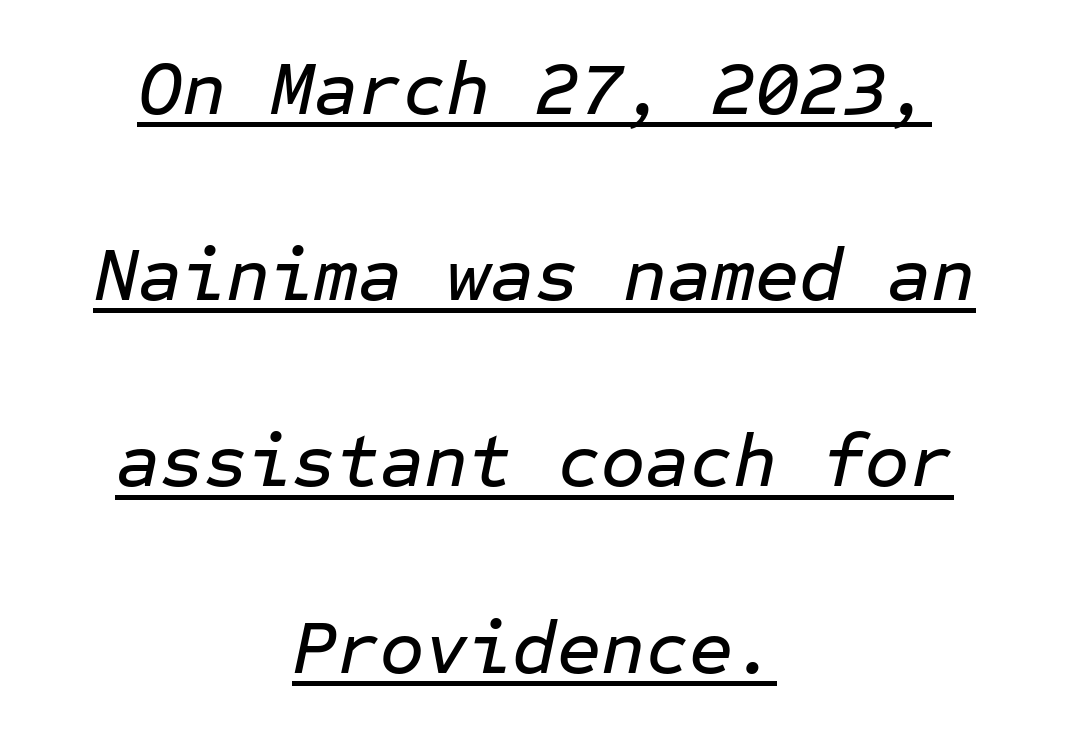
{"italic": "yes", "lean": "right", "slant_degrees": 12, "width": "normal", "stroke_contrast": "low", "x_height": "medium", "monospaced": "yes", "underline": "yes", "align": "center", "line_spacing": "loose", "line_spacing_ratio": 2.45, "letter_spacing": "normal", "letter_spacing_em": 0.0, "glyph_px": 76}
